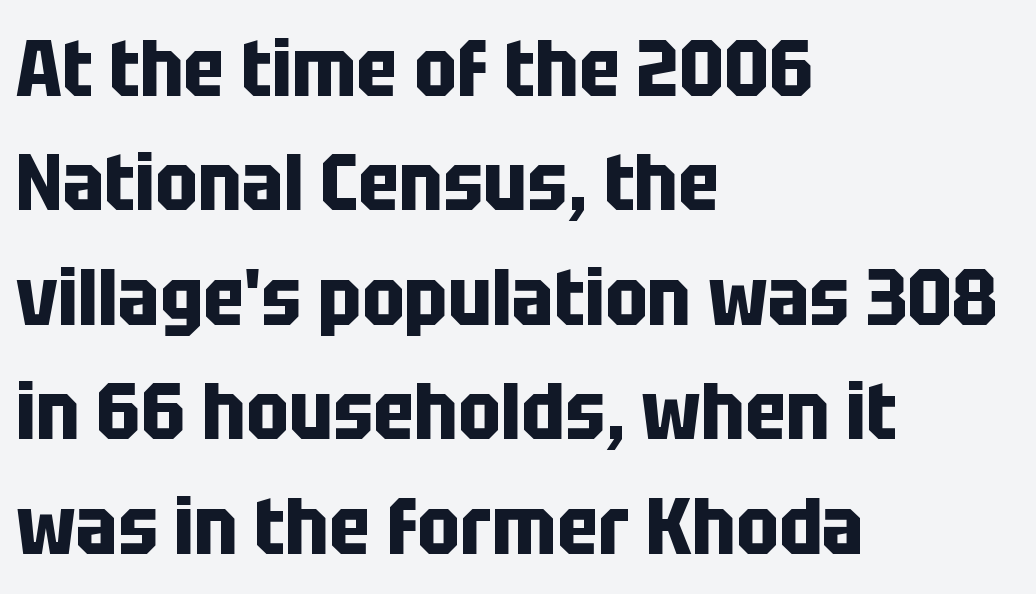
{"serif": "no", "italic": "no", "bold": "yes", "weight": "bold", "width": "condensed", "stroke_contrast": "low", "x_height": "large", "monospaced": "no", "underline": "no", "align": "left", "line_spacing": "normal", "line_spacing_ratio": 1.43, "letter_spacing": "normal", "letter_spacing_em": 0.0, "glyph_px": 80}
